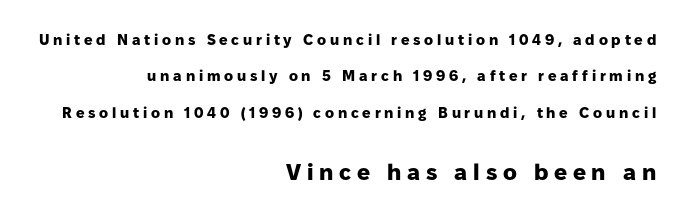
{"italic": "no", "bold": "yes", "underline": "no", "align": "right", "line_spacing": "loose", "line_spacing_ratio": 2.43, "letter_spacing": "wide", "letter_spacing_em": 0.25, "larger_block": "second", "size_ratio": 1.53, "glyph_px": 23}
